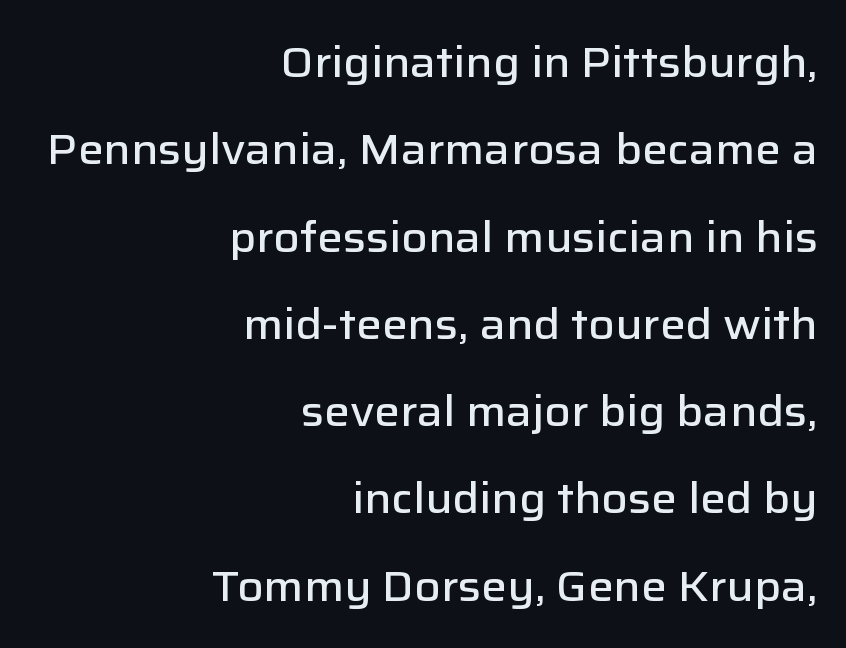
One glance says open: line gaps are wider than usual. The gaps between neighbouring characters are ordinary and unremarkable. The characters display no serif detailing; their extremities are plain. Anything drawn beneath the words? Only blank space. Heft: intermediate — a semibold.
